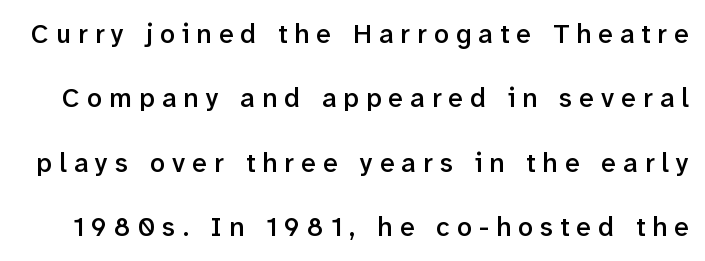
Q: Is the text bold? A: Semi-bold.
Q: Is the text italic (slanted)? A: No, it is upright.
Q: Is the text underlined? A: No.
Q: Is the spacing between letters normal or unusually wide? A: Unusually wide.
Q: Is the spacing between lines tight, normal or loose? A: Loose.
